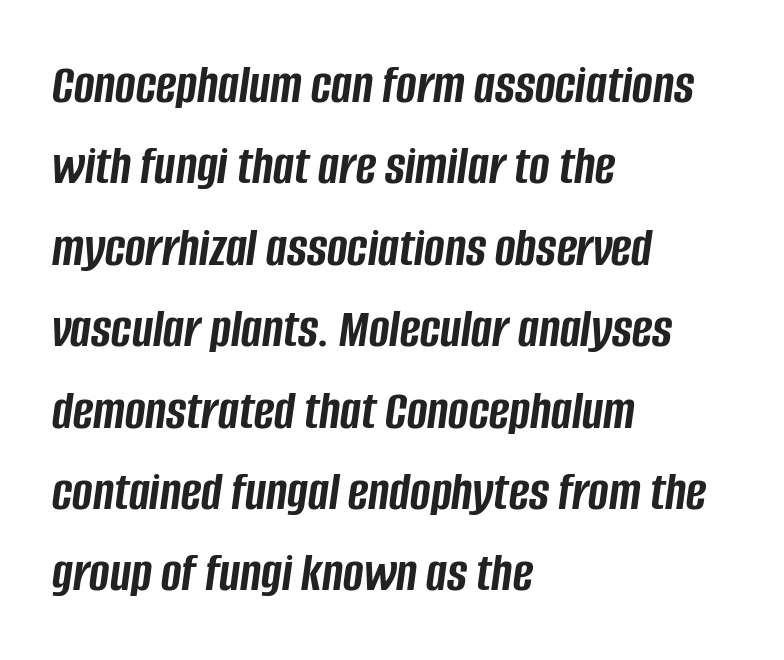
Q: Is the text bold? A: Yes.
Q: Is the text italic (slanted)? A: Yes, it leans right by about 8 degrees.
Q: Is the text underlined? A: No.
Q: How is the paragraph aligned? A: Left-aligned.
Q: Is the spacing between letters normal or unusually wide? A: Normal.
Q: Is the spacing between lines tight, normal or loose? A: Normal.
Q: Width (condensed, normal, or wide)? A: Condensed.
Q: Stroke contrast? A: Low.
Q: x-height? A: Large.
Q: Monospaced? A: No.
